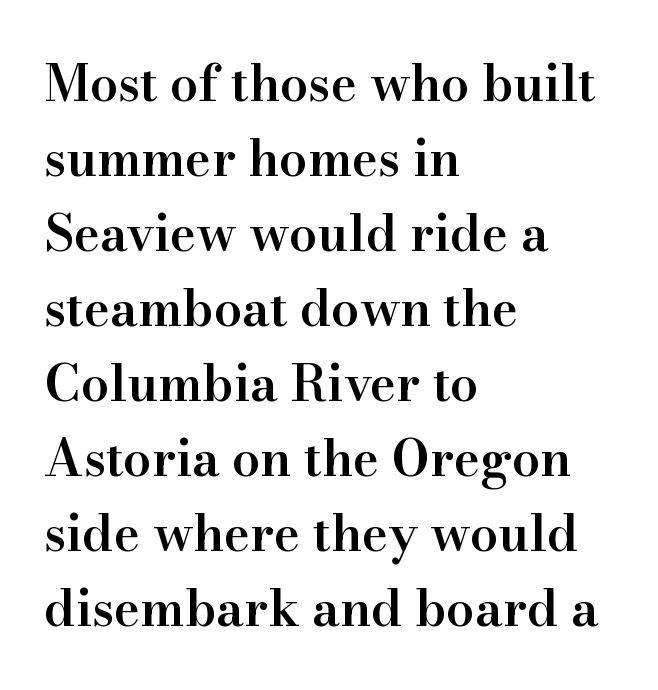
Look at the stroke-to-counter ratio: somewhat heavy, a semibold. Type without underlining. Small tapered or slab feet sit at the stroke ends, so this counts as serif. Left-aligned paragraph, ragged on the right.
